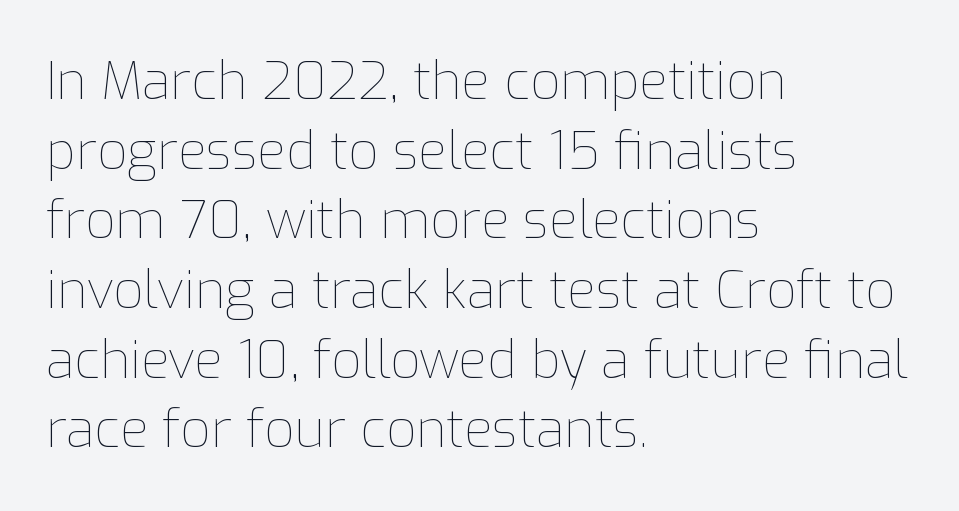
{"italic": "no", "bold": "no", "weight": "thin", "width": "normal", "stroke_contrast": "low", "x_height": "medium", "monospaced": "no", "underline": "no", "align": "left", "line_spacing": "normal", "line_spacing_ratio": 1.34, "letter_spacing": "normal", "letter_spacing_em": 0.0, "glyph_px": 52}
